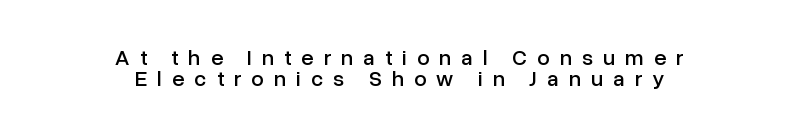
Q: Is the text italic (slanted)? A: No, it is upright.
Q: Is the text underlined? A: No.
Q: How is the paragraph aligned? A: Centered.
Q: Is the spacing between letters normal or unusually wide? A: Unusually wide.
Q: Is the spacing between lines tight, normal or loose? A: Tight.
